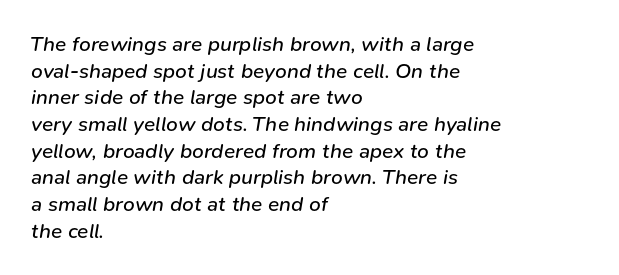
{"italic": "yes", "lean": "right", "slant_degrees": 9, "bold": "no", "underline": "no", "align": "left", "line_spacing": "normal", "line_spacing_ratio": 1.27, "letter_spacing": "normal", "letter_spacing_em": 0.0, "glyph_px": 21}
